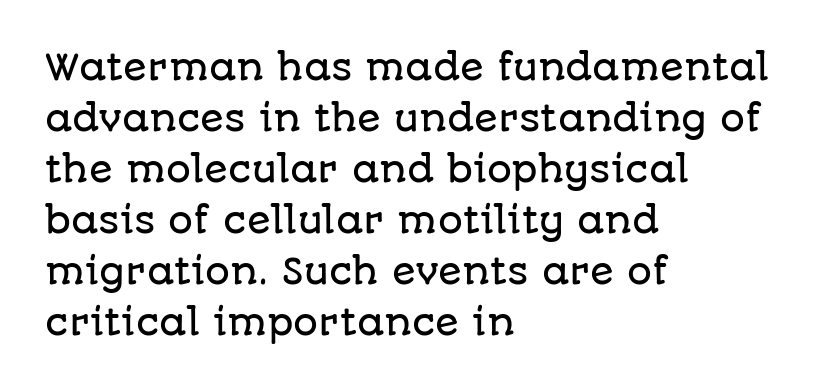
The image shows 35 px sans-serif type, upright; set left-aligned, normal line spacing (1.46x), normal letter spacing, not underlined; low stroke contrast and a large x-height.
